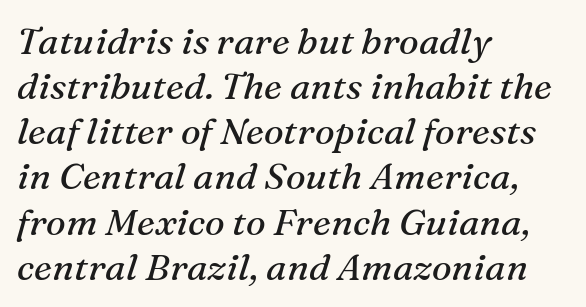
{"serif": "yes", "italic": "yes", "lean": "right", "slant_degrees": 16, "bold": "no", "weight": "regular", "width": "normal", "stroke_contrast": "medium", "x_height": "medium", "monospaced": "no", "underline": "no", "align": "left", "line_spacing_ratio": 1.22, "letter_spacing": "normal", "letter_spacing_em": 0.0, "glyph_px": 37}
